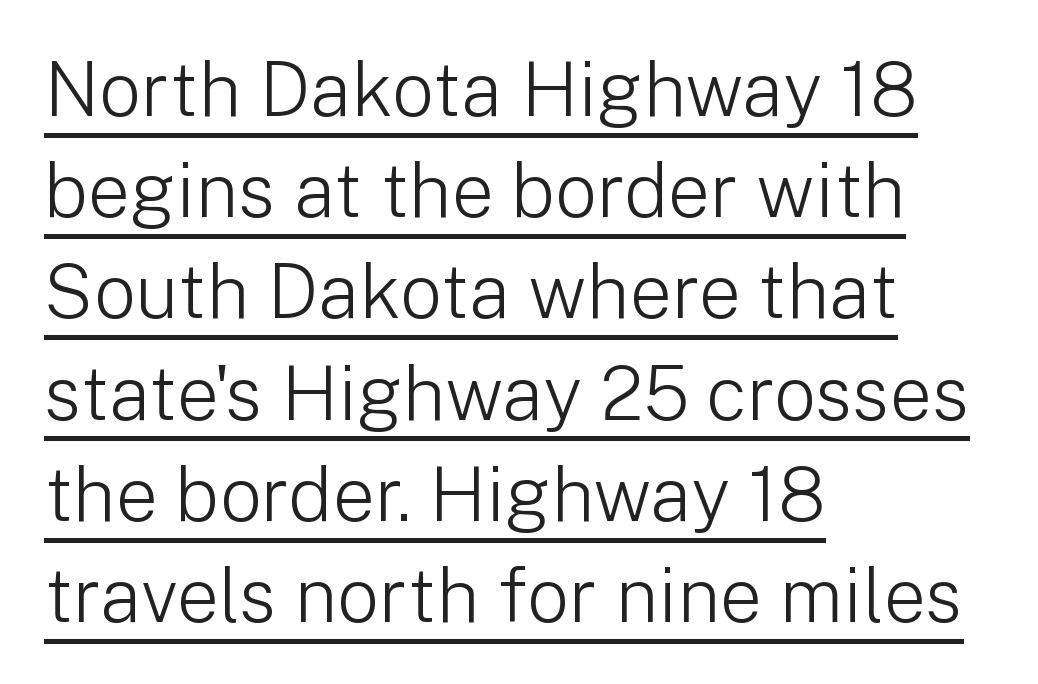
{"serif": "no", "italic": "no", "bold": "no", "weight": "light", "width": "normal", "stroke_contrast": "low", "x_height": "medium", "monospaced": "no", "underline": "yes", "align": "left", "line_spacing": "normal", "line_spacing_ratio": 1.35, "letter_spacing": "normal", "letter_spacing_em": 0.0, "glyph_px": 75}
